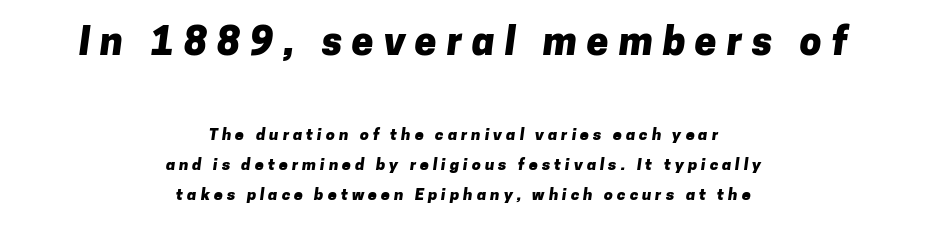
A typesetter would call this proportional, since set widths differ per character. The horizontal fit of the characters is loose and conspicuously gappy. If you squint, the top block still reads clearly — it's the larger of the two. You'd pick this weight for a headline — it's a proper bold. Casual observation: everything's sitting right in the middle.
